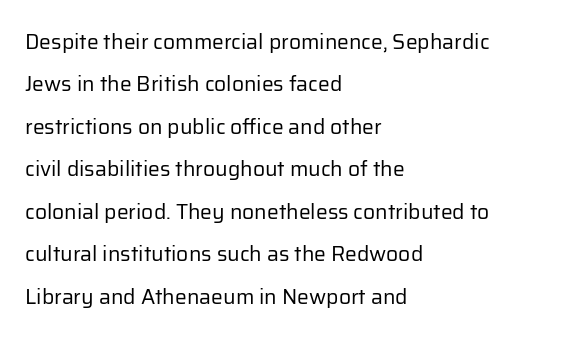
Q: Is the text bold? A: No.
Q: Is the text italic (slanted)? A: No, it is upright.
Q: Is the text underlined? A: No.
Q: How is the paragraph aligned? A: Left-aligned.
Q: Is the spacing between letters normal or unusually wide? A: Normal.
Q: Is the spacing between lines tight, normal or loose? A: Loose.
